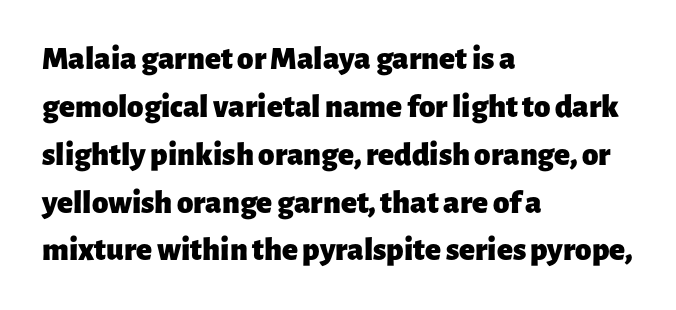
The image shows 33 px heavy sans-serif type, upright; set left-aligned, normal line spacing (1.45x), normal letter spacing, not underlined; low stroke contrast and a medium x-height.
